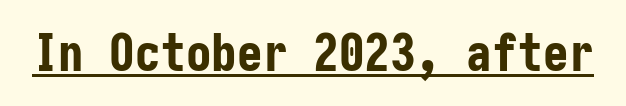
{"serif": "no", "italic": "no", "bold": "yes", "weight": "bold", "width": "condensed", "stroke_contrast": "low", "x_height": "medium", "underline": "yes", "letter_spacing": "normal", "letter_spacing_em": 0.0, "glyph_px": 51}
